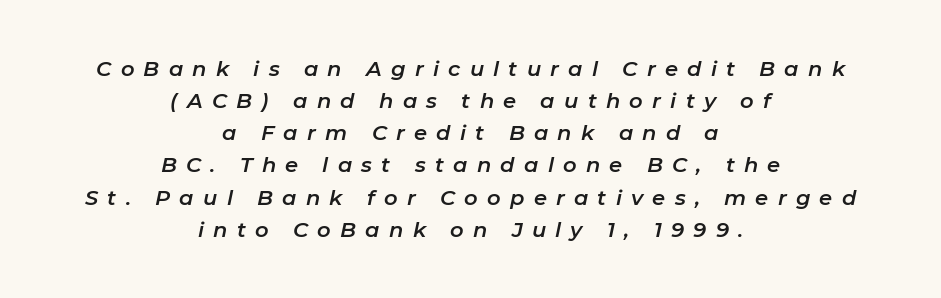
The image shows 21 px text type, italic (leaning right); set centered, normal line spacing (1.53x), unusually wide letter spacing (+0.44 em), not underlined.
